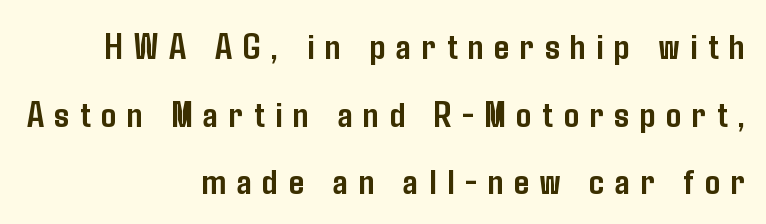
{"serif": "no", "italic": "no", "bold": "yes", "weight": "semibold", "width": "condensed", "stroke_contrast": "low", "x_height": "medium", "monospaced": "no", "underline": "no", "align": "right", "line_spacing_ratio": 1.78, "letter_spacing": "wide", "letter_spacing_em": 0.28, "glyph_px": 38}
